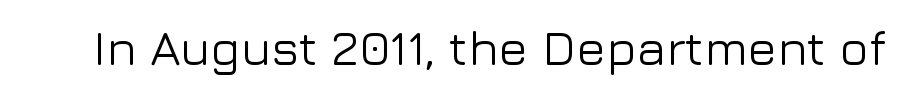
Glyph-to-glyph distance matches everyday printed text. A sans-serif font was chosen for this passage. Unmarked baselines from the first word to the last. The typography opts for an upright posture over an oblique one.
